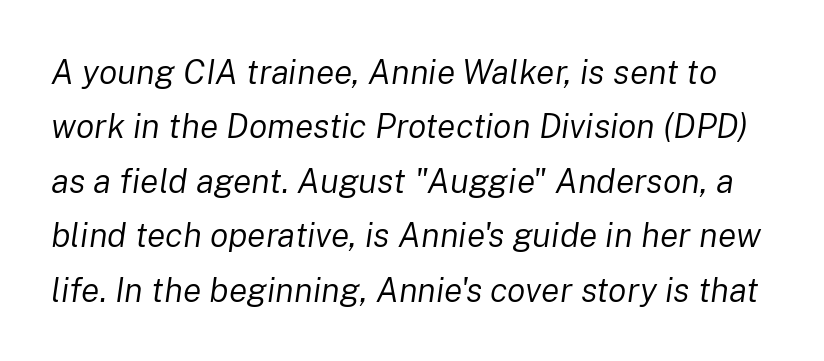
{"italic": "yes", "lean": "right", "slant_degrees": 8, "bold": "no", "weight": "regular", "width": "normal", "stroke_contrast": "low", "x_height": "medium", "monospaced": "no", "underline": "no", "line_spacing": "normal", "line_spacing_ratio": 1.6, "letter_spacing": "normal", "letter_spacing_em": 0.0, "glyph_px": 34}
